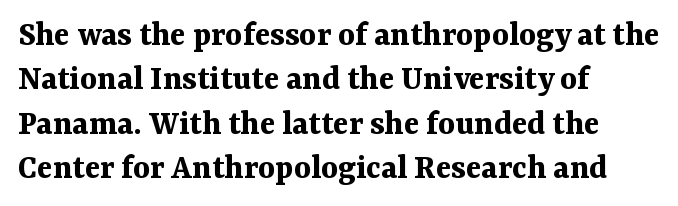
The image shows 36 px bold serif type, upright; set left-aligned, line spacing 1.23x, normal letter spacing, not underlined; medium stroke contrast and a medium x-height.
